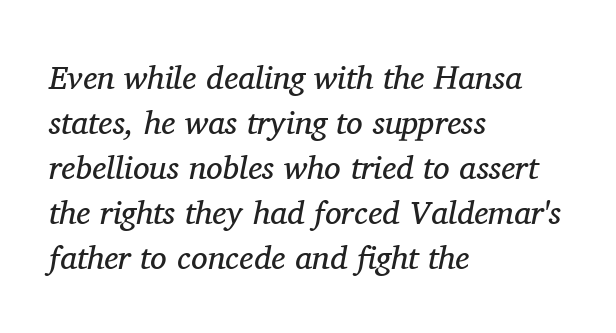
The image shows 33 px regular-weight serif type, italic (leaning right); set left-aligned, normal line spacing (1.36x), normal letter spacing, not underlined; medium stroke contrast and a medium x-height.
